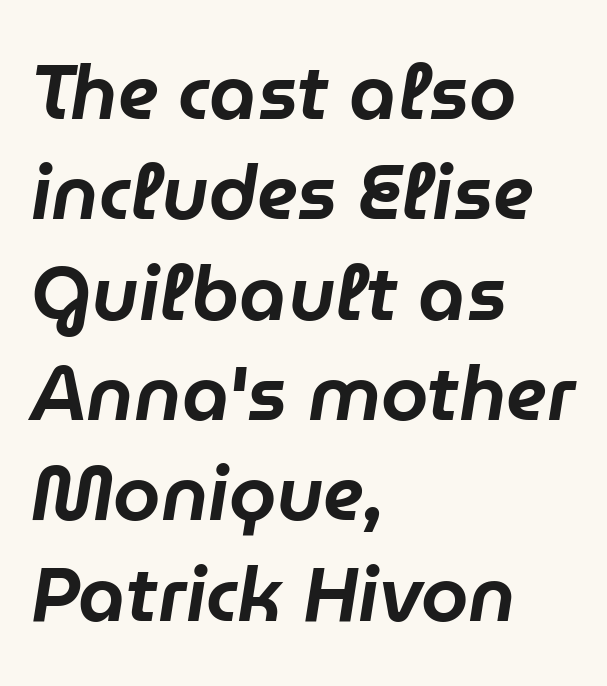
Character widths vary here, with narrow letters taking less room than wide ones. Style check: oblique. The letterforms sit shoulder to shoulder at normal distance. Each row of text sits above clean, open space. The paragraph shown leans on its left margin.
